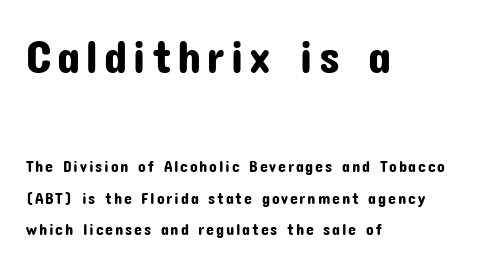
Vertical spacing — loose. The compositor pushed each line to the left boundary. The rendering uses natural spacing where letterforms have individual widths. The emphasis by scale lands on block number one, above. The lettering stays uniformly vertical, giving the passage a roman look.
